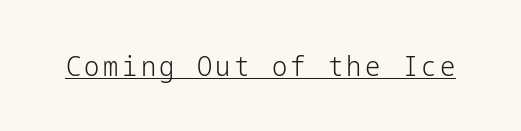
The image shows 27 px text type, upright; set underlined.
